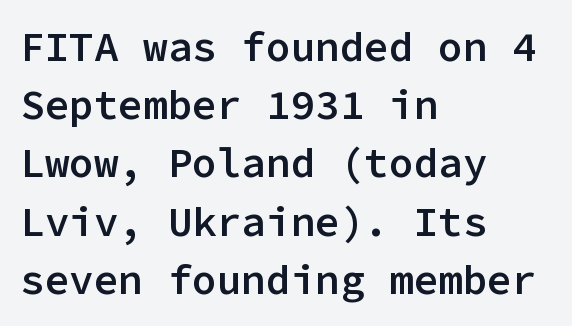
The image shows 41 px semibold sans-serif type, upright, monospaced; set left-aligned, normal line spacing (1.42x), normal letter spacing, not underlined; low stroke contrast and a medium x-height.
